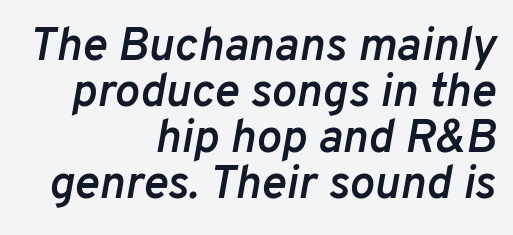
The image shows 47 px semibold type, italic (leaning right); set right-aligned, tight line spacing (0.98x), normal letter spacing, not underlined; low stroke contrast and a medium x-height.
